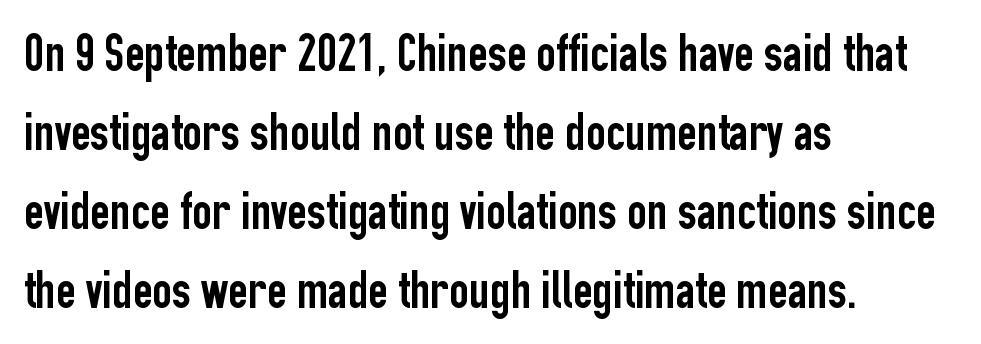
Does the lettering tilt? It doesn't — this is upright. The paragraph shown leans on its left margin. Descenders hang freely into open space. The rendering uses natural spacing where letterforms have individual widths. Tracking value appears to be zero — textbook default spacing.
